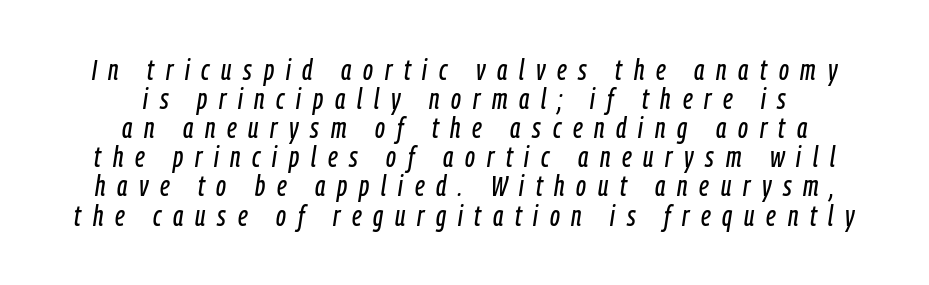
The image shows 28 px condensed type, italic (leaning right); set centered, tight line spacing (1.04x), unusually wide letter spacing (+0.42 em), not underlined; low stroke contrast and a medium x-height.
